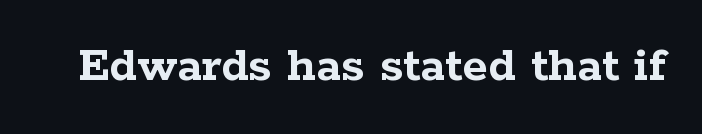
The image shows 52 px semibold, wide serif type, upright; set normal letter spacing, not underlined; low stroke contrast and a medium x-height.
